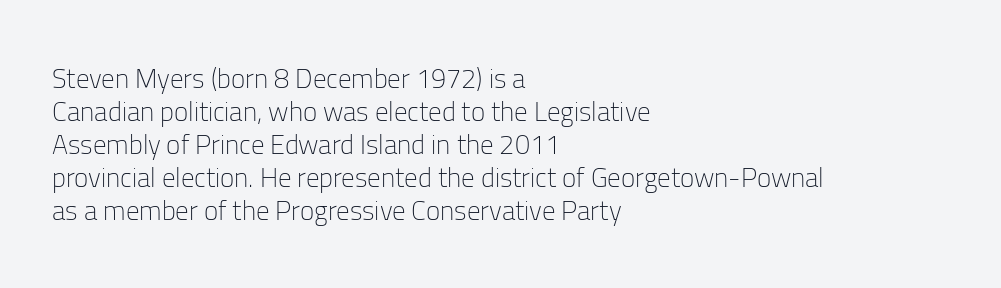
Q: Is the text bold? A: No.
Q: Is the text italic (slanted)? A: No, it is upright.
Q: Is the text underlined? A: No.
Q: How is the paragraph aligned? A: Left-aligned.
Q: Is the spacing between letters normal or unusually wide? A: Normal.
